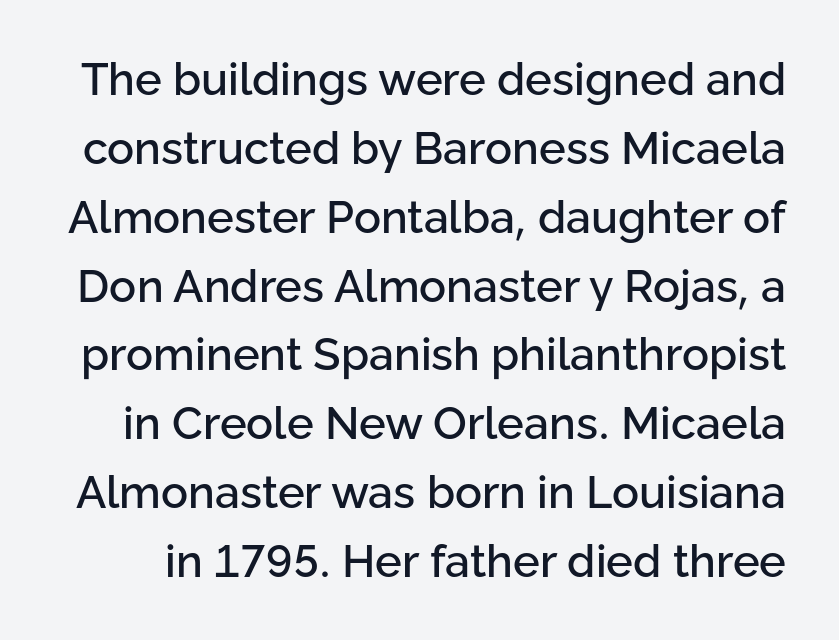
{"serif": "no", "italic": "no", "width": "normal", "stroke_contrast": "low", "x_height": "medium", "monospaced": "no", "underline": "no", "line_spacing": "normal", "line_spacing_ratio": 1.53, "letter_spacing": "normal", "letter_spacing_em": 0.0, "glyph_px": 45}
